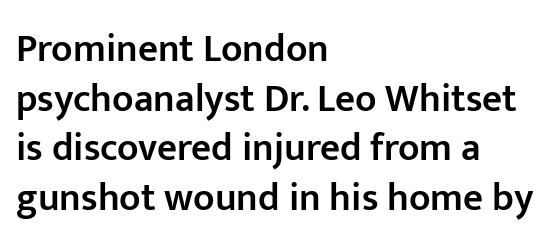
In terms of posture, this sample is upright. Compared with a centered layout, this one pins lines to the left instead. These words are printed semibold, heavier than regular yet not bold. Short note: letters normally spaced. This sample uses a sans-serif face. Descender tails drop into unmarked territory.
